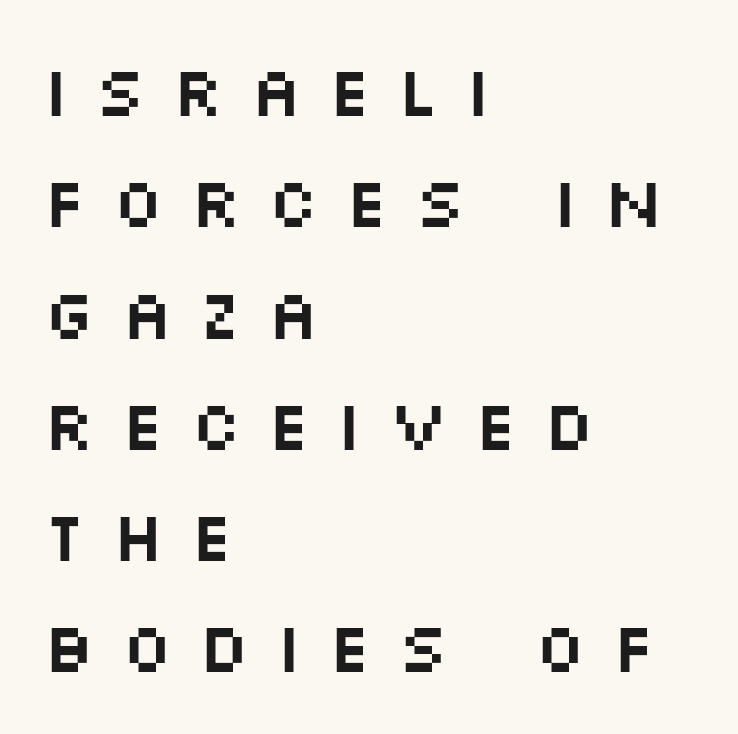
The image shows 70 px wide sans-serif type, upright; set left-aligned, normal line spacing (1.59x), unusually wide letter spacing (+0.36 em), not underlined; medium stroke contrast and a large x-height.
